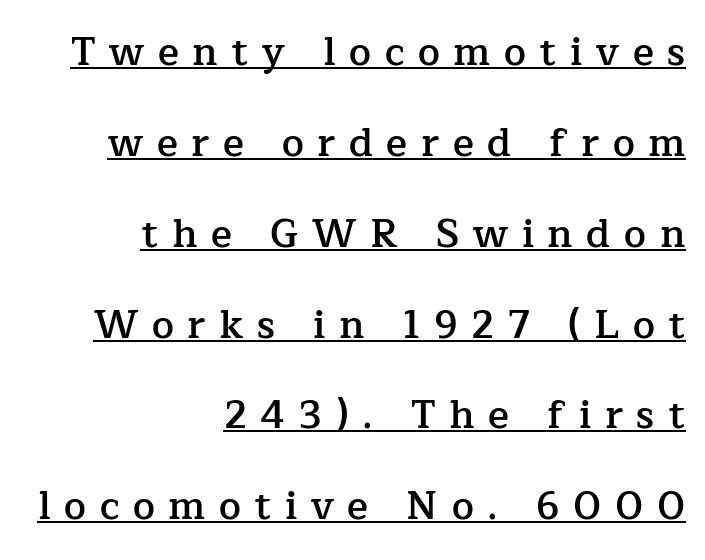
The image shows 39 px semibold serif type, upright; set right-aligned, loose line spacing (2.33x), unusually wide letter spacing (+0.35 em), underlined; low stroke contrast and a medium x-height.
